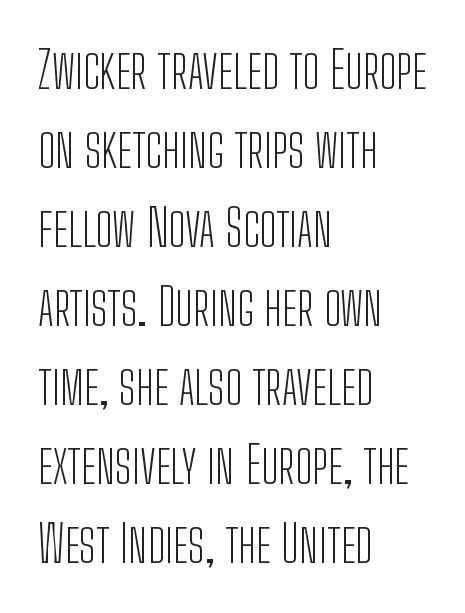
Ordinary non-slanted type is in use. Think of a printed novel: that variable character pitch is what you see here. Tracking value appears to be zero — textbook default spacing. Where is the straight margin? On the left. These lines sit exactly where default settings would place them. The text was rendered using a sans face with plain stroke endings.
